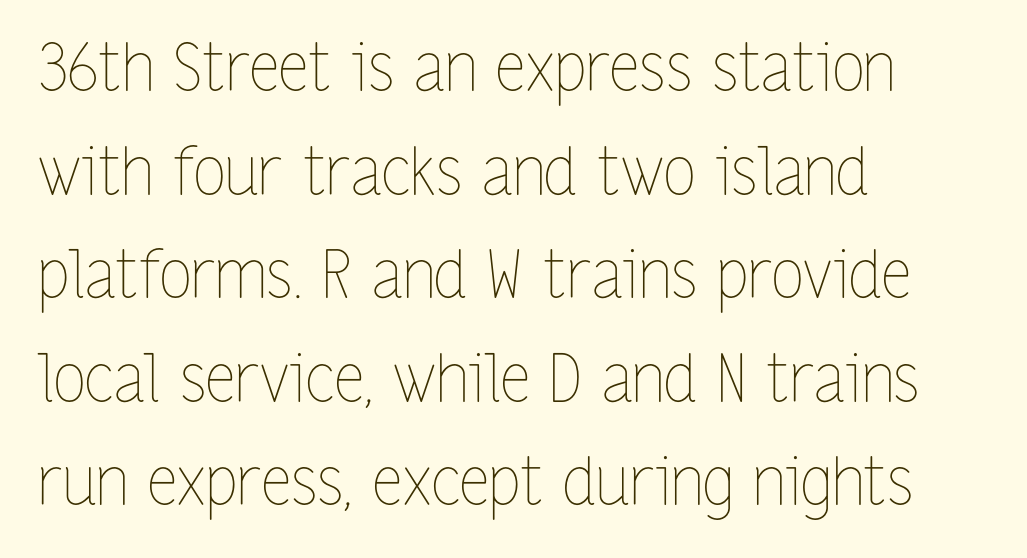
Q: Is the text bold? A: No.
Q: Is the text italic (slanted)? A: No, it is upright.
Q: Is the text underlined? A: No.
Q: How is the paragraph aligned? A: Left-aligned.
Q: Is the spacing between letters normal or unusually wide? A: Normal.
Q: Is the spacing between lines tight, normal or loose? A: Normal.
Q: Width (condensed, normal, or wide)? A: Condensed.
Q: Stroke contrast? A: Low.
Q: x-height? A: Medium.
Q: Monospaced? A: No.
